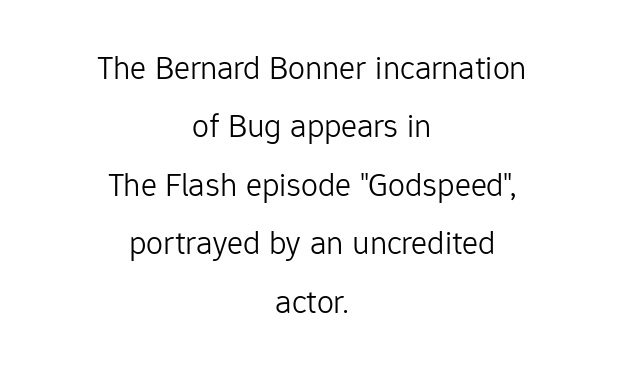
Q: Is the text bold? A: No.
Q: Is the text italic (slanted)? A: No, it is upright.
Q: Is the typeface a serif or a sans-serif typeface? A: Sans-serif.
Q: Is the text underlined? A: No.
Q: How is the paragraph aligned? A: Centered.
Q: Is the spacing between letters normal or unusually wide? A: Normal.
Q: Width (condensed, normal, or wide)? A: Normal.
Q: Stroke contrast? A: Low.
Q: x-height? A: Medium.
Q: Monospaced? A: No.
